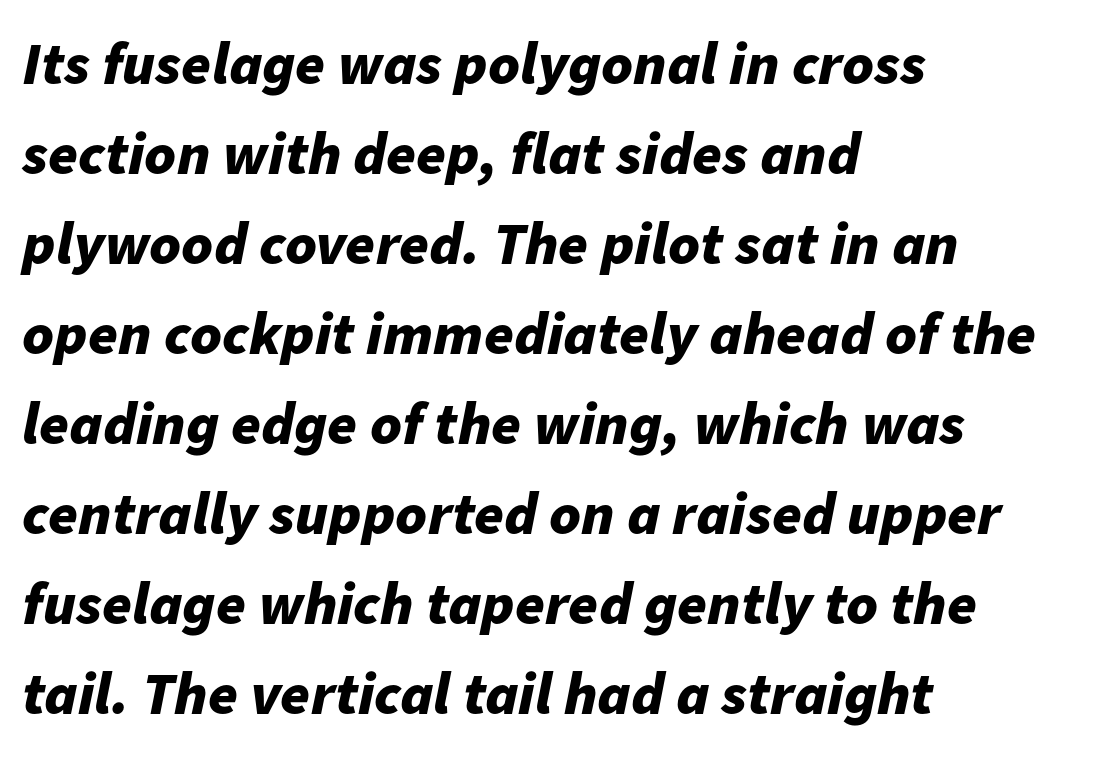
{"italic": "yes", "lean": "right", "slant_degrees": 11, "bold": "yes", "weight": "bold", "width": "normal", "stroke_contrast": "low", "x_height": "medium", "monospaced": "no", "underline": "no", "align": "left", "line_spacing": "normal", "line_spacing_ratio": 1.5, "letter_spacing": "normal", "letter_spacing_em": 0.0, "glyph_px": 60}
